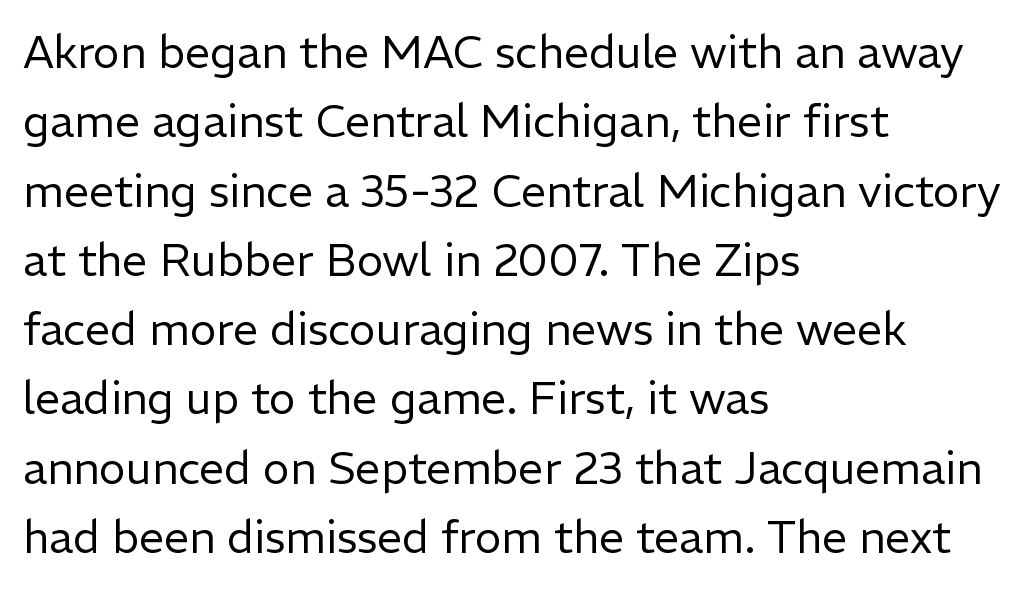
{"serif": "no", "italic": "no", "bold": "no", "weight": "regular", "width": "normal", "stroke_contrast": "low", "x_height": "medium", "monospaced": "no", "underline": "no", "align": "left", "line_spacing": "normal", "line_spacing_ratio": 1.54, "letter_spacing": "normal", "letter_spacing_em": 0.0, "glyph_px": 45}
